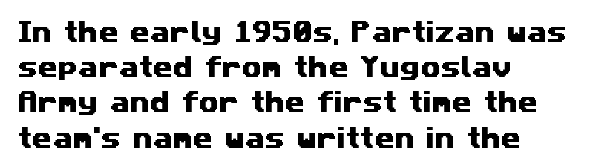
The rendering keeps characters at their native spacing. The zone under the glyphs is completely vacant. Teacher's note: observe the even left margin — that is flush-left alignment. Baseline-to-baseline distance is the conventional proportion of letter height.
